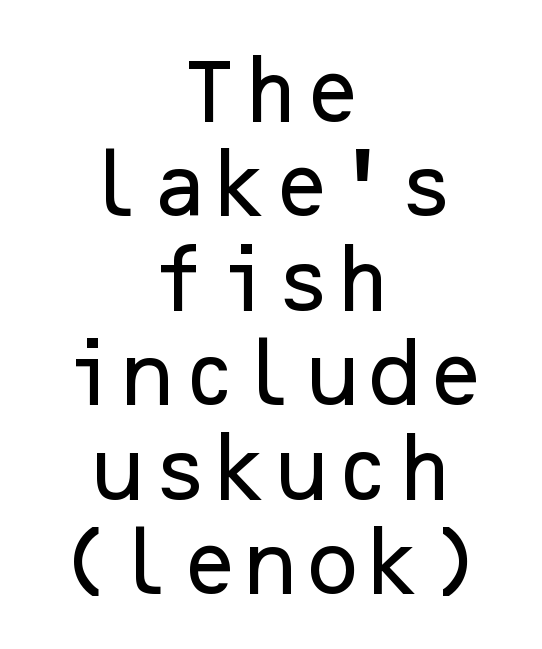
Centered paragraph, ragged on both sides. This is roman type, the default non-slanted kind. Evenly set lines give the paragraph a standard silhouette. Plain, unruled lines of type. To sum up the face: it is a sans, with no serifs.
